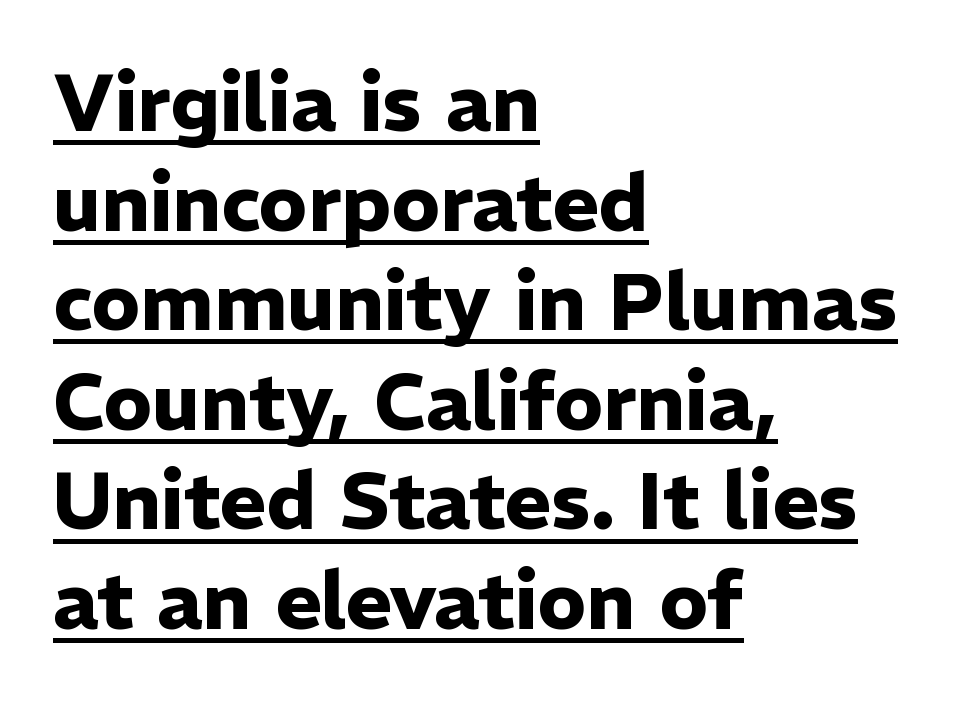
Q: Is the text bold? A: Yes.
Q: Is the text italic (slanted)? A: No, it is upright.
Q: Is the typeface a serif or a sans-serif typeface? A: Sans-serif.
Q: Is the text underlined? A: Yes.
Q: How is the paragraph aligned? A: Left-aligned.
Q: Is the spacing between letters normal or unusually wide? A: Normal.
Q: Is the spacing between lines tight, normal or loose? A: Normal.
Q: Width (condensed, normal, or wide)? A: Normal.
Q: Stroke contrast? A: Low.
Q: x-height? A: Medium.
Q: Monospaced? A: No.
